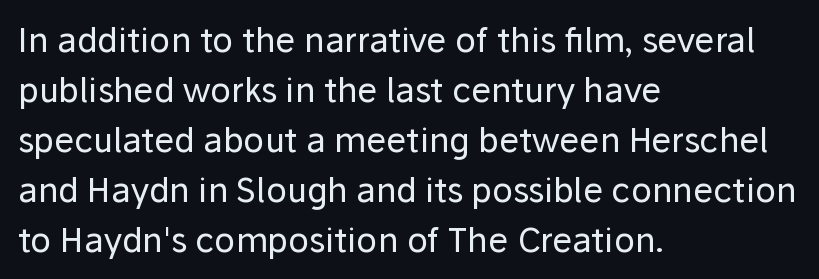
{"serif": "no", "italic": "no", "bold": "no", "weight": "regular", "width": "normal", "stroke_contrast": "low", "x_height": "medium", "monospaced": "no", "underline": "no", "align": "left", "line_spacing": "normal", "line_spacing_ratio": 1.47, "letter_spacing": "normal", "letter_spacing_em": 0.0, "glyph_px": 34}
